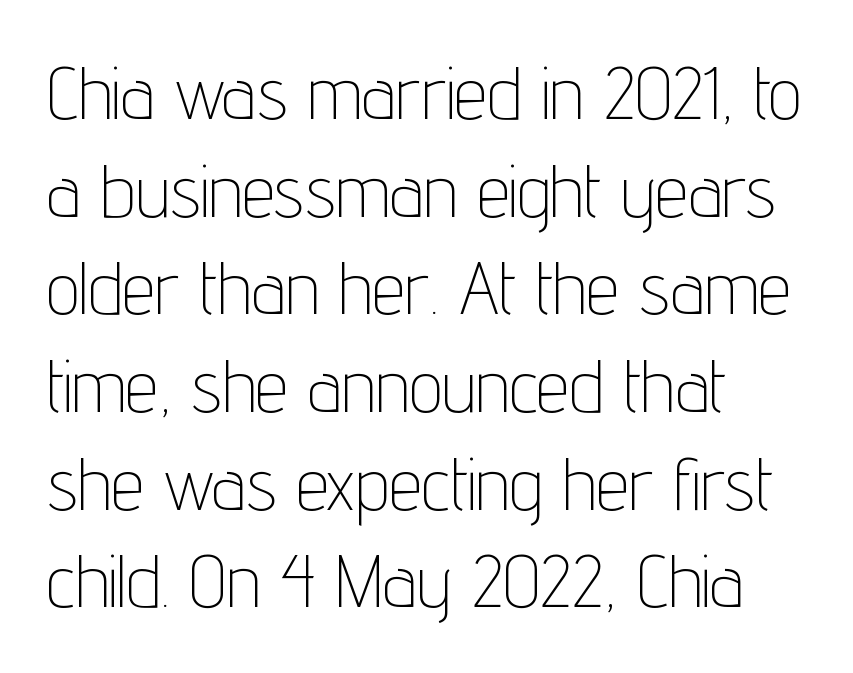
The compositor pushed each line to the left boundary. Look at the bottom of the vertical strokes: they stop flat, with no serifs. The weight tops out at a normal text grade. Vertical spacing — default. No extra tracking has been applied to these lines. Beneath every word, the page is bare.
